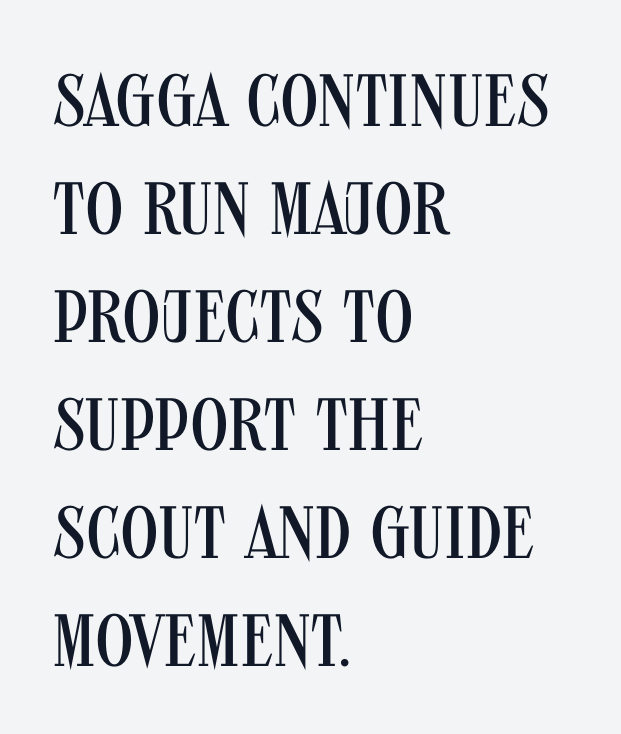
Q: Is the text bold? A: No.
Q: Is the text italic (slanted)? A: No, it is upright.
Q: Is the typeface a serif or a sans-serif typeface? A: Sans-serif.
Q: Is the text underlined? A: No.
Q: How is the paragraph aligned? A: Left-aligned.
Q: Is the spacing between letters normal or unusually wide? A: Normal.
Q: Is the spacing between lines tight, normal or loose? A: Normal.
Q: Width (condensed, normal, or wide)? A: Condensed.
Q: Stroke contrast? A: Medium.
Q: x-height? A: Large.
Q: Monospaced? A: No.
